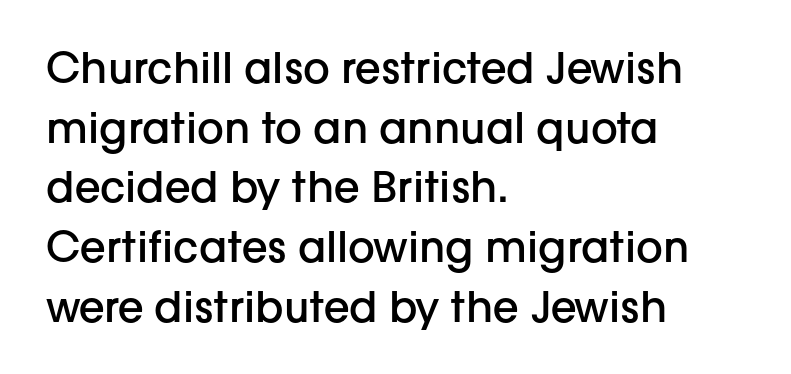
Descenders are the only things crossing below the line. This is roman type, the default non-slanted kind. Serifs: no, the terminals of the letterforms are clean. Caption: multi-line text, flush left, ragged right.
